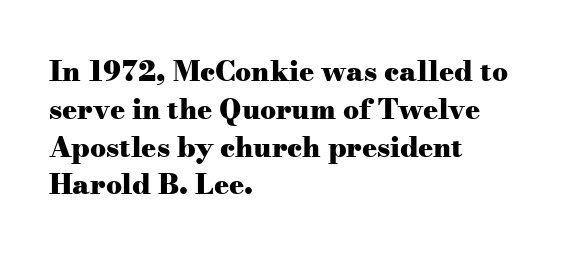
{"serif": "yes", "italic": "no", "bold": "yes", "weight": "heavy", "width": "wide", "stroke_contrast": "medium", "x_height": "small", "monospaced": "no", "underline": "no", "align": "left", "line_spacing": "normal", "line_spacing_ratio": 1.35, "letter_spacing": "normal", "letter_spacing_em": 0.0, "glyph_px": 28}
